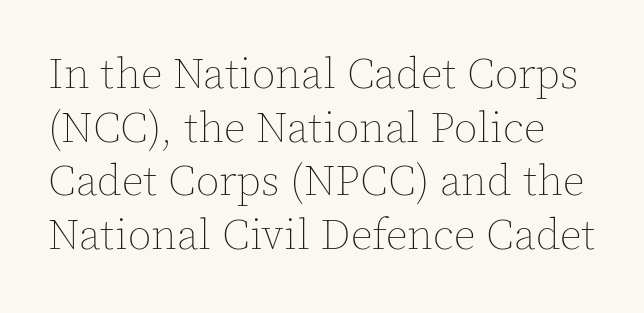
{"italic": "no", "bold": "no", "weight": "thin", "width": "normal", "x_height": "medium", "monospaced": "no", "underline": "no", "line_spacing": "normal", "line_spacing_ratio": 1.25, "letter_spacing": "normal", "letter_spacing_em": 0.0, "glyph_px": 43}
